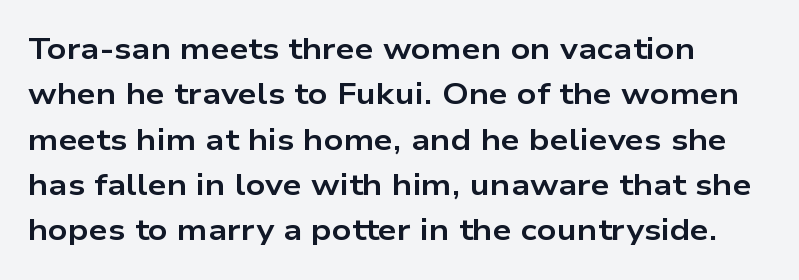
Q: Is the text bold? A: Yes.
Q: Is the text italic (slanted)? A: No, it is upright.
Q: Is the typeface a serif or a sans-serif typeface? A: Sans-serif.
Q: Is the text underlined? A: No.
Q: How is the paragraph aligned? A: Left-aligned.
Q: Is the spacing between letters normal or unusually wide? A: Normal.
Q: Is the spacing between lines tight, normal or loose? A: Normal.
Q: Width (condensed, normal, or wide)? A: Wide.
Q: Stroke contrast? A: Low.
Q: x-height? A: Medium.
Q: Monospaced? A: No.
